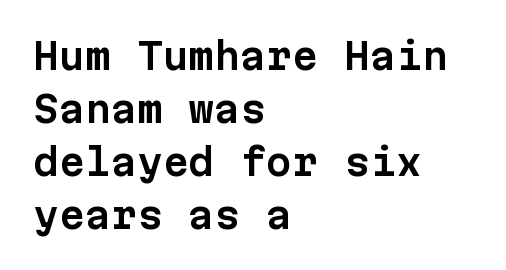
Q: Is the text italic (slanted)? A: No, it is upright.
Q: Is the typeface a serif or a sans-serif typeface? A: Sans-serif.
Q: Is the text underlined? A: No.
Q: How is the paragraph aligned? A: Left-aligned.
Q: Is the spacing between letters normal or unusually wide? A: Normal.
Q: Is the spacing between lines tight, normal or loose? A: Normal.
Q: Width (condensed, normal, or wide)? A: Normal.
Q: Stroke contrast? A: Low.
Q: x-height? A: Medium.
Q: Monospaced? A: Yes.
